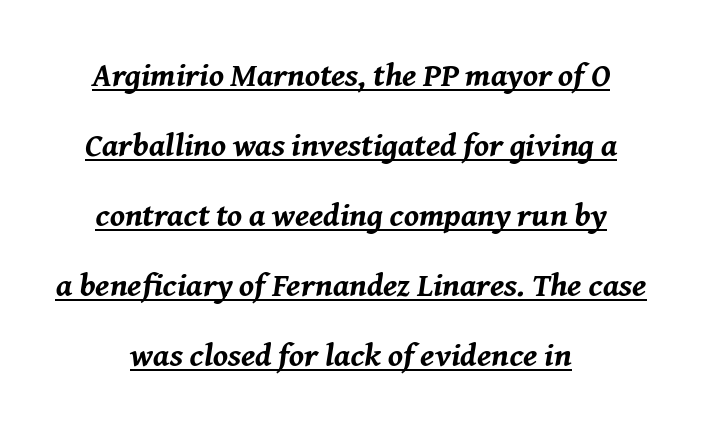
Q: Is the text bold? A: Yes.
Q: Is the text italic (slanted)? A: Yes, it leans right by about 8 degrees.
Q: Is the text underlined? A: Yes.
Q: How is the paragraph aligned? A: Centered.
Q: Is the spacing between letters normal or unusually wide? A: Normal.
Q: Is the spacing between lines tight, normal or loose? A: Loose.
Q: Width (condensed, normal, or wide)? A: Normal.
Q: Stroke contrast? A: Medium.
Q: x-height? A: Medium.
Q: Monospaced? A: No.
